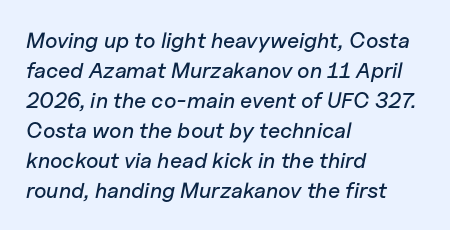
{"italic": "yes", "lean": "right", "slant_degrees": 11, "underline": "no", "align": "left", "line_spacing": "normal", "line_spacing_ratio": 1.36, "letter_spacing": "normal", "letter_spacing_em": 0.0, "glyph_px": 22}
